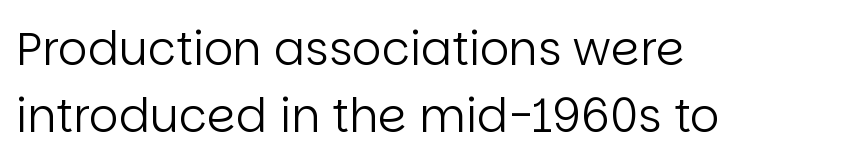
The image shows 46 px regular-weight sans-serif type, upright; set left-aligned, normal line spacing (1.45x), normal letter spacing, not underlined; low stroke contrast and a large x-height.
